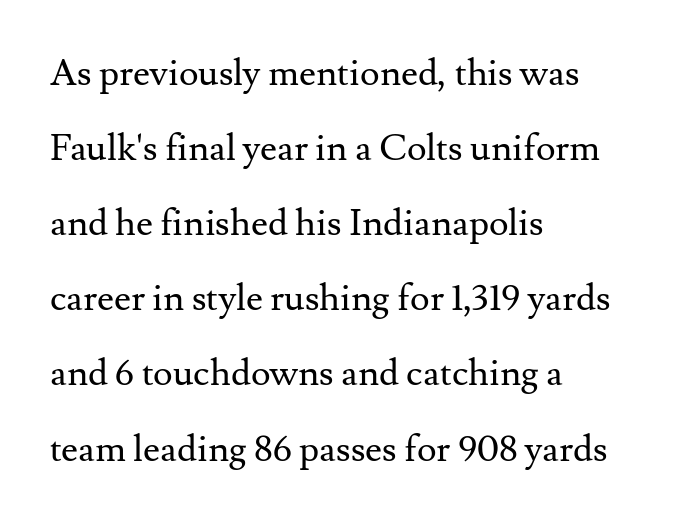
Type without underlining. Yep, those are serifs on the letters. Ascenders rise straight up at ninety degrees. A typesetter would call this leading open, well beyond the default. Unbolded letterforms with no extra heft. You could not count columns in this text — the font is proportionally spaced.
